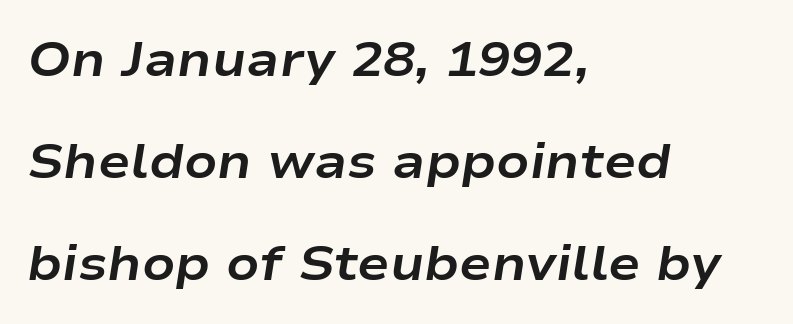
Q: Is the text bold? A: Yes.
Q: Is the text italic (slanted)? A: Yes, it leans right by about 9 degrees.
Q: Is the text underlined? A: No.
Q: How is the paragraph aligned? A: Left-aligned.
Q: Is the spacing between letters normal or unusually wide? A: Normal.
Q: Is the spacing between lines tight, normal or loose? A: Loose.
Q: Width (condensed, normal, or wide)? A: Wide.
Q: Stroke contrast? A: Low.
Q: x-height? A: Medium.
Q: Monospaced? A: No.
